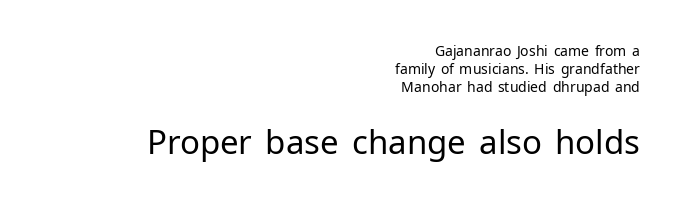
Q: Is the text bold? A: No.
Q: Is the text italic (slanted)? A: No, it is upright.
Q: Is the typeface a serif or a sans-serif typeface? A: Sans-serif.
Q: Is the text underlined? A: No.
Q: How is the paragraph aligned? A: Right-aligned.
Q: Is the spacing between letters normal or unusually wide? A: Normal.
Q: Is the spacing between lines tight, normal or loose? A: Normal.
Q: Which block of text is set in a larger size, the first (top) or the second (bottom)? A: The second (bottom) one.
Q: Width (condensed, normal, or wide)? A: Normal.
Q: Stroke contrast? A: Low.
Q: x-height? A: Medium.
Q: Monospaced? A: No.
